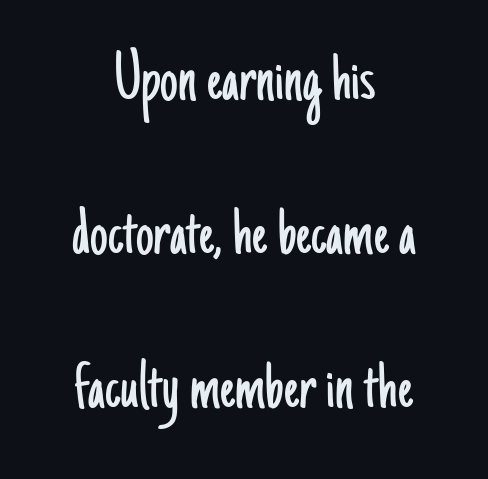
The image shows 71 px light, condensed sans-serif type, upright; set centered, loose line spacing (2.17x), normal letter spacing, not underlined; low stroke contrast and a small x-height.
